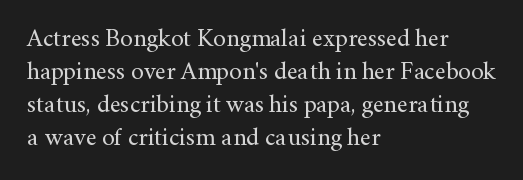
{"italic": "no", "bold": "no", "underline": "no", "align": "left", "line_spacing": "normal", "line_spacing_ratio": 1.32, "letter_spacing": "normal", "letter_spacing_em": 0.0, "glyph_px": 25}
